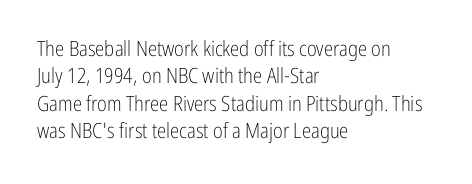
Reading down the block, your eye returns to a fixed left position each line. The weight tops out at a normal text grade. Interline gaps are of average width in this sample. The letters sit at their default tracking, neither squeezed nor spread.
